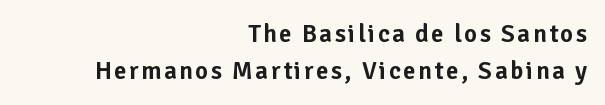
The image shows 25 px text type, upright; set right-aligned, normal line spacing (1.47x), not underlined.
